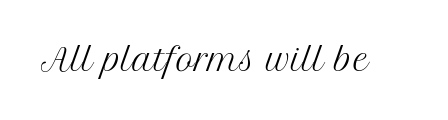
{"bold": "no", "weight": "regular", "width": "normal", "stroke_contrast": "medium", "x_height": "medium", "monospaced": "no", "underline": "no", "letter_spacing": "normal", "letter_spacing_em": 0.0, "glyph_px": 30}
